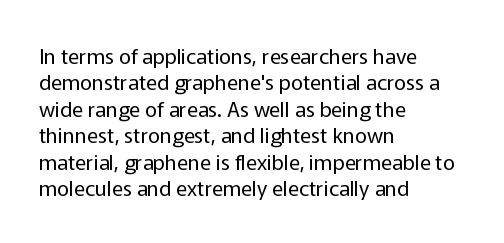
{"italic": "no", "bold": "no", "underline": "no", "align": "left", "line_spacing": "normal", "line_spacing_ratio": 1.26, "letter_spacing": "normal", "letter_spacing_em": 0.0, "glyph_px": 21}
